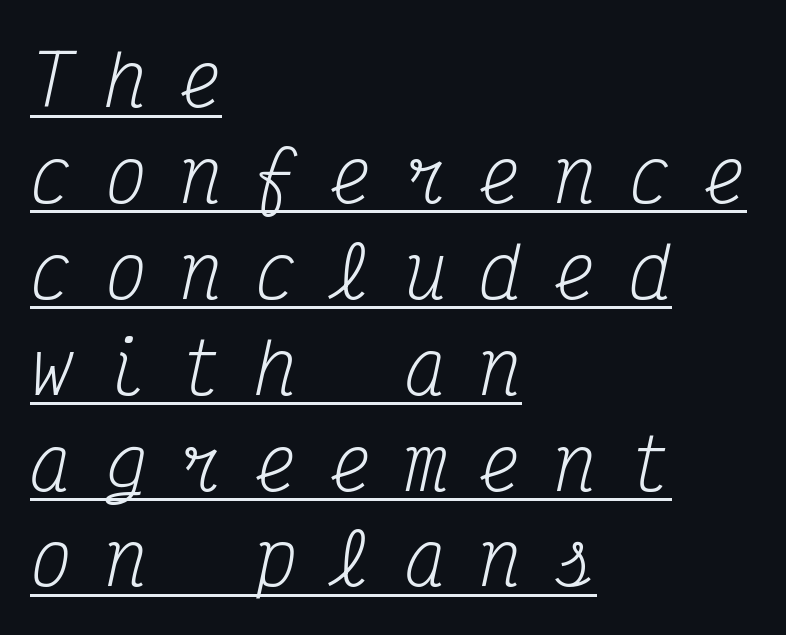
Q: Is the text bold? A: No.
Q: Is the text italic (slanted)? A: Yes, it leans right by about 12 degrees.
Q: Is the typeface a serif or a sans-serif typeface? A: Serif.
Q: Is the text underlined? A: Yes.
Q: How is the paragraph aligned? A: Left-aligned.
Q: Is the spacing between letters normal or unusually wide? A: Unusually wide.
Q: Is the spacing between lines tight, normal or loose? A: Normal.
Q: Width (condensed, normal, or wide)? A: Condensed.
Q: Stroke contrast? A: Medium.
Q: x-height? A: Medium.
Q: Monospaced? A: Yes.
